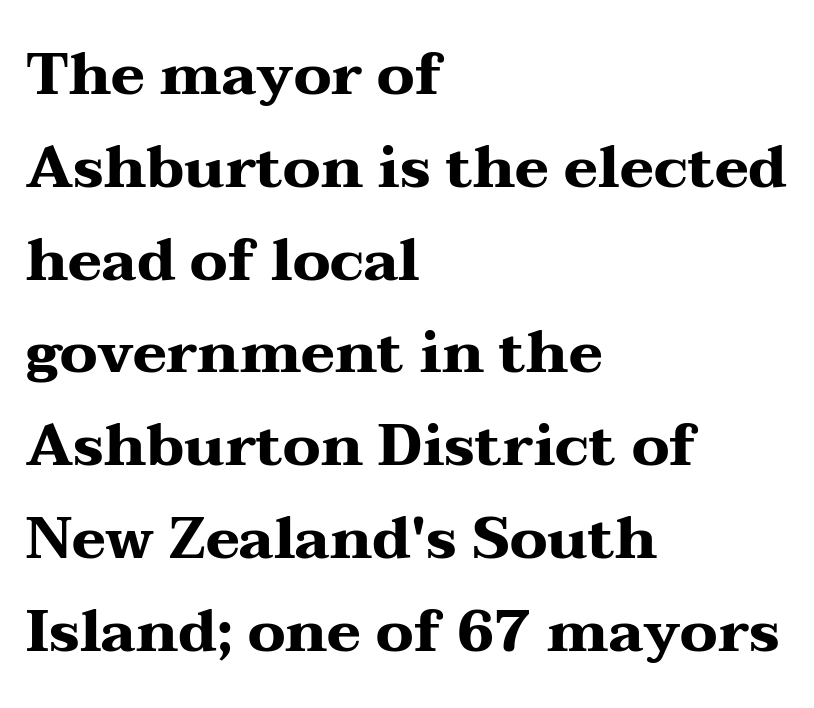
Q: Is the text bold? A: Yes.
Q: Is the text italic (slanted)? A: No, it is upright.
Q: Is the typeface a serif or a sans-serif typeface? A: Serif.
Q: Is the text underlined? A: No.
Q: How is the paragraph aligned? A: Left-aligned.
Q: Is the spacing between letters normal or unusually wide? A: Normal.
Q: Is the spacing between lines tight, normal or loose? A: Normal.
Q: Width (condensed, normal, or wide)? A: Wide.
Q: Stroke contrast? A: Medium.
Q: x-height? A: Medium.
Q: Monospaced? A: No.
